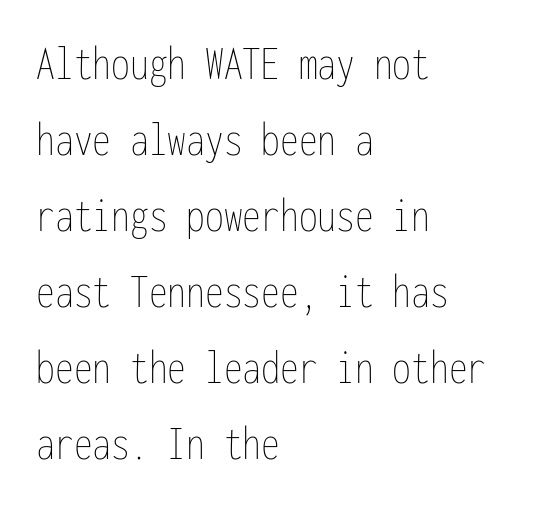
The image shows 50 px thin, condensed type, upright, monospaced; set left-aligned, normal line spacing (1.52x), normal letter spacing, not underlined; low stroke contrast and a medium x-height.
